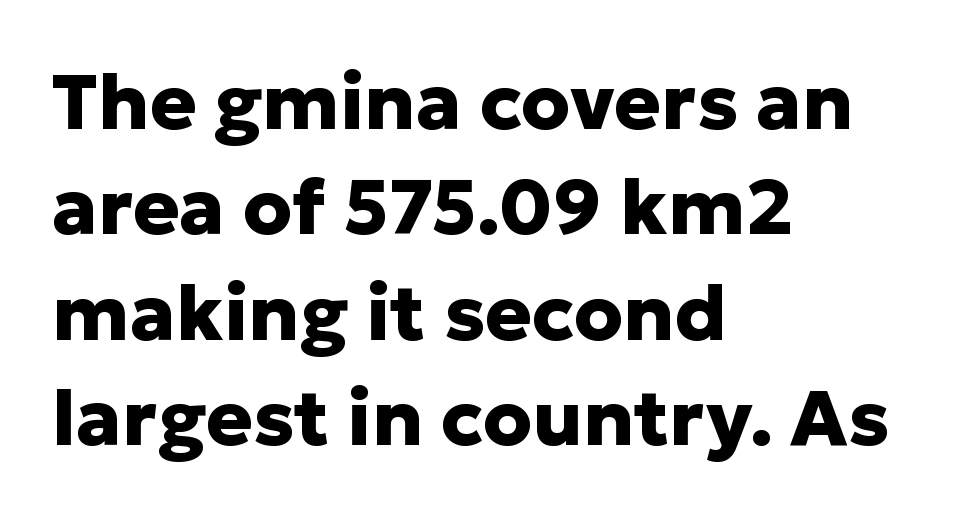
The image shows 78 px heavy sans-serif type, upright; set left-aligned, normal line spacing (1.35x), normal letter spacing, not underlined; low stroke contrast and a medium x-height.
